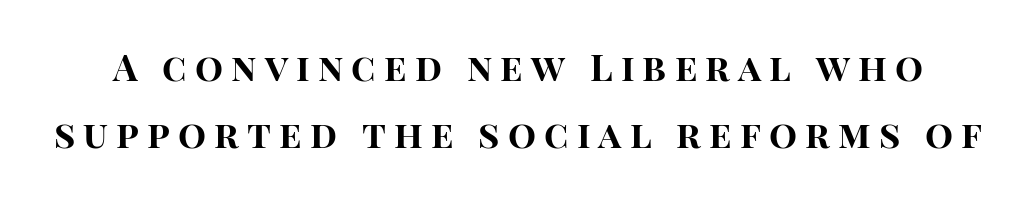
{"serif": "no", "italic": "no", "bold": "yes", "weight": "bold", "width": "normal", "stroke_contrast": "high", "x_height": "large", "monospaced": "no", "underline": "no", "line_spacing_ratio": 1.8, "letter_spacing": "wide", "letter_spacing_em": 0.22, "glyph_px": 37}
